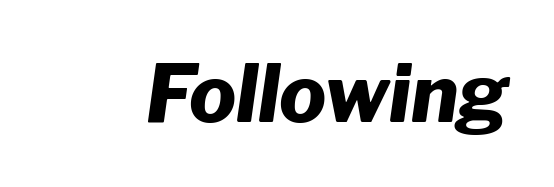
{"italic": "yes", "lean": "right", "slant_degrees": 8, "bold": "yes", "weight": "heavy", "width": "normal", "stroke_contrast": "low", "x_height": "medium", "monospaced": "no", "underline": "no", "letter_spacing": "normal", "letter_spacing_em": 0.0, "glyph_px": 79}
